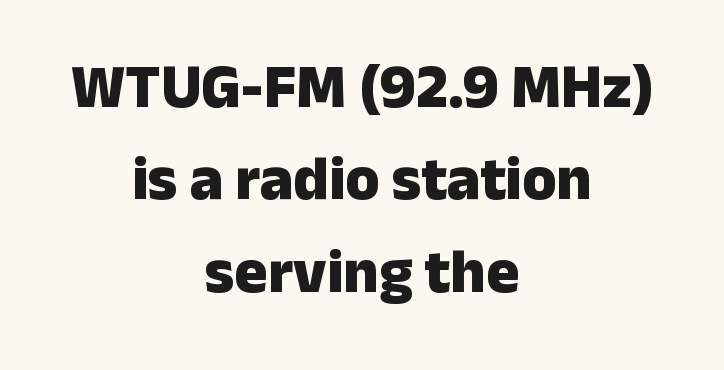
{"serif": "no", "italic": "no", "bold": "yes", "weight": "heavy", "width": "normal", "stroke_contrast": "low", "x_height": "medium", "monospaced": "no", "underline": "no", "align": "center", "line_spacing": "normal", "line_spacing_ratio": 1.49, "letter_spacing": "normal", "letter_spacing_em": 0.0, "glyph_px": 62}
